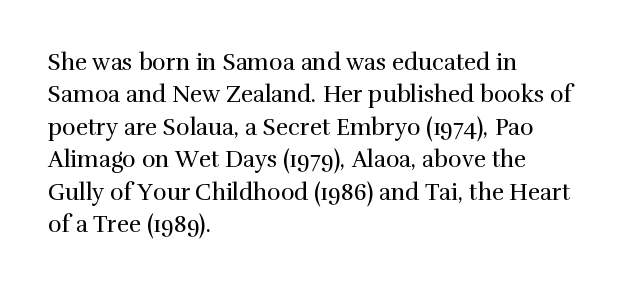
The tracking reads as untouched default to a designer's eye. Layout note: lines flush left. Students, observe: this is what conventionally led text looks like. Underline: absent.
